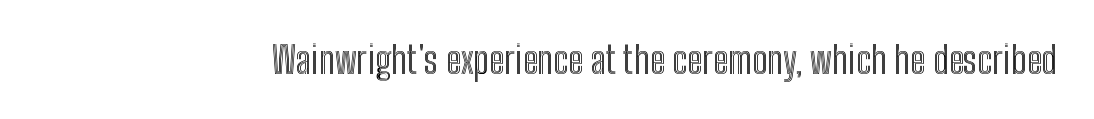
Q: Is the text italic (slanted)? A: No, it is upright.
Q: Is the text underlined? A: No.
Q: Is the spacing between letters normal or unusually wide? A: Normal.
Q: Width (condensed, normal, or wide)? A: Condensed.
Q: x-height? A: Medium.
Q: Monospaced? A: No.
